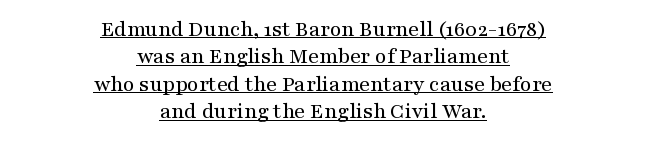
{"italic": "no", "underline": "yes", "align": "center", "line_spacing": "normal", "line_spacing_ratio": 1.25, "letter_spacing": "normal", "letter_spacing_em": 0.0, "glyph_px": 22}
